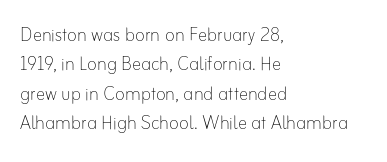
{"italic": "no", "bold": "no", "underline": "no", "align": "left", "line_spacing": "normal", "line_spacing_ratio": 1.28, "letter_spacing": "normal", "letter_spacing_em": 0.0, "glyph_px": 23}
